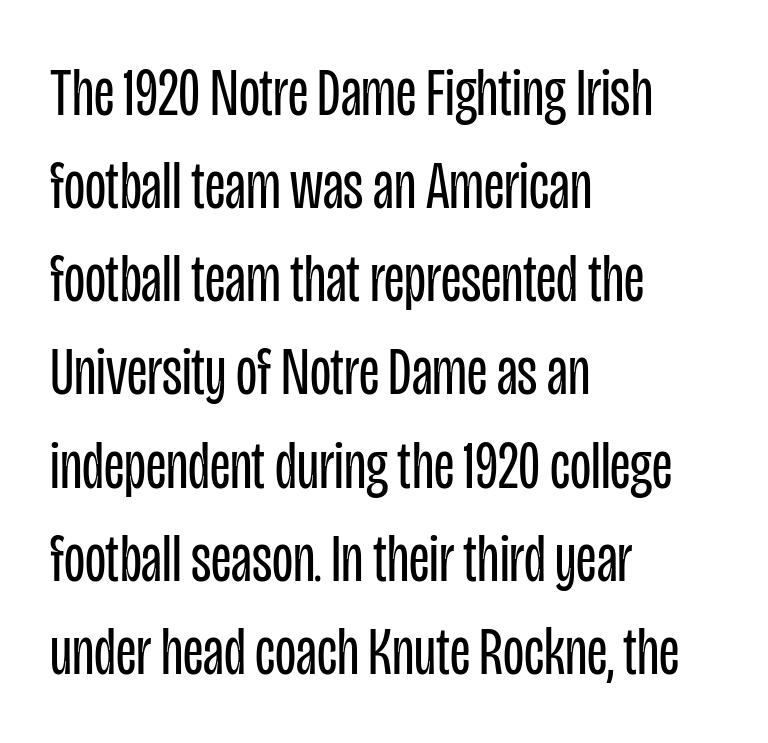
Do the letters lean? They stand straight. The space between consecutive lines is moderate. Each letter keeps its own natural width here, so spacing adapts to shape. Quick note: underline off. Every row of glyphs begins at an identical x-position on the left. The rendering keeps characters at their native spacing.
